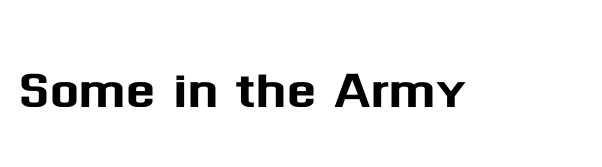
The image shows 69 px sans-serif type, upright; set normal letter spacing, not underlined; medium stroke contrast and a medium x-height.
